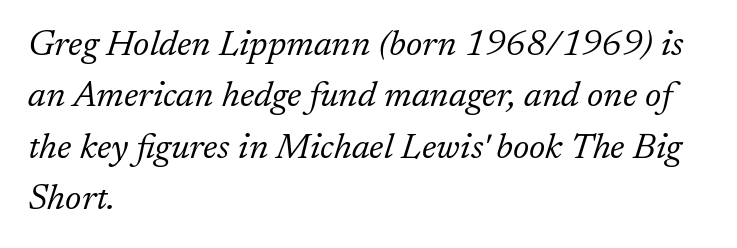
The image shows 36 px light serif type, italic (leaning right); set left-aligned, normal line spacing (1.43x), normal letter spacing, not underlined; low stroke contrast and a medium x-height.
